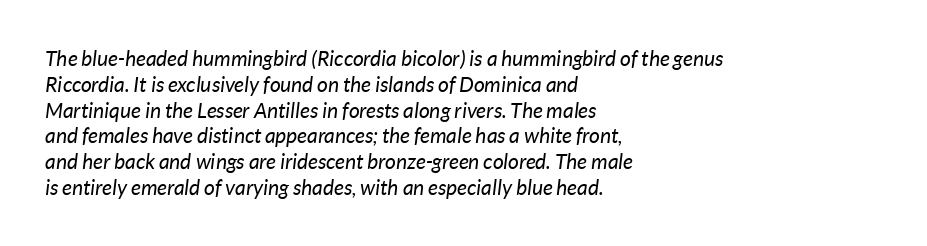
Q: Is the text bold? A: No.
Q: Is the text italic (slanted)? A: Yes, it leans right by about 7 degrees.
Q: Is the text underlined? A: No.
Q: How is the paragraph aligned? A: Left-aligned.
Q: Is the spacing between letters normal or unusually wide? A: Normal.
